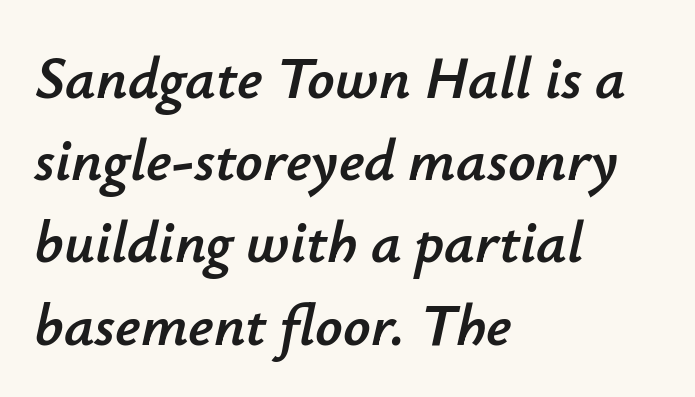
{"italic": "yes", "lean": "right", "slant_degrees": 12, "width": "normal", "stroke_contrast": "low", "x_height": "small", "monospaced": "no", "underline": "no", "align": "left", "line_spacing": "normal", "line_spacing_ratio": 1.37, "letter_spacing": "normal", "letter_spacing_em": 0.0, "glyph_px": 60}
